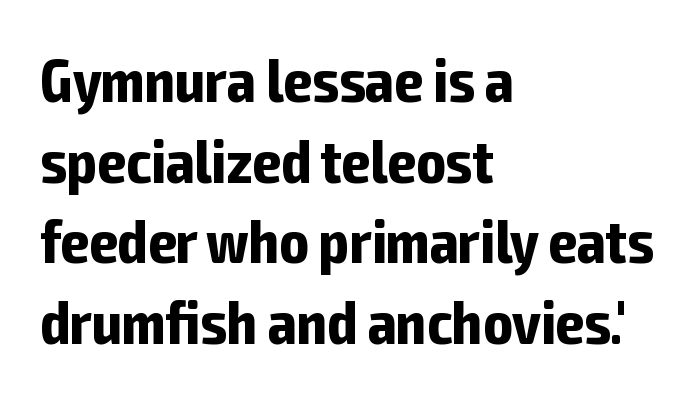
The image shows 61 px bold, condensed sans-serif type, upright; set left-aligned, normal line spacing (1.32x), normal letter spacing, not underlined; low stroke contrast and a medium x-height.
